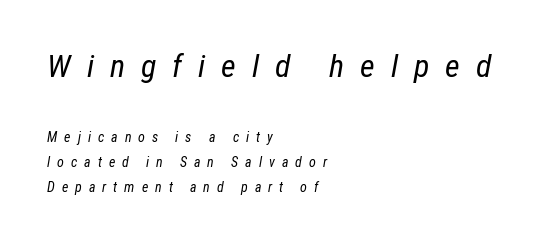
Q: Is the text bold? A: No.
Q: Is the text italic (slanted)? A: Yes, it leans right by about 12 degrees.
Q: Is the text underlined? A: No.
Q: How is the paragraph aligned? A: Left-aligned.
Q: Is the spacing between letters normal or unusually wide? A: Unusually wide.
Q: Which block of text is set in a larger size, the first (top) or the second (bottom)? A: The first (top) one.
Q: Width (condensed, normal, or wide)? A: Condensed.
Q: Stroke contrast? A: Low.
Q: x-height? A: Medium.
Q: Monospaced? A: No.
